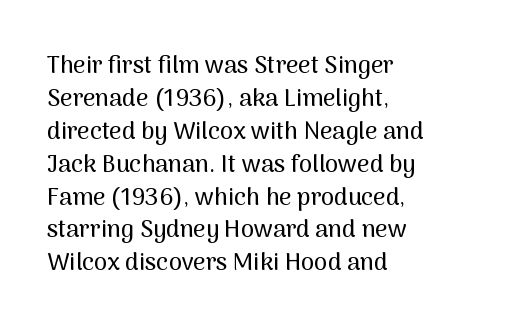
The type sits square on the baseline with zero lean. Students, observe: this is what conventionally led text looks like. Notice how the passage keeps a crisp vertical edge on the left only. Lines of text with bare space underneath.
